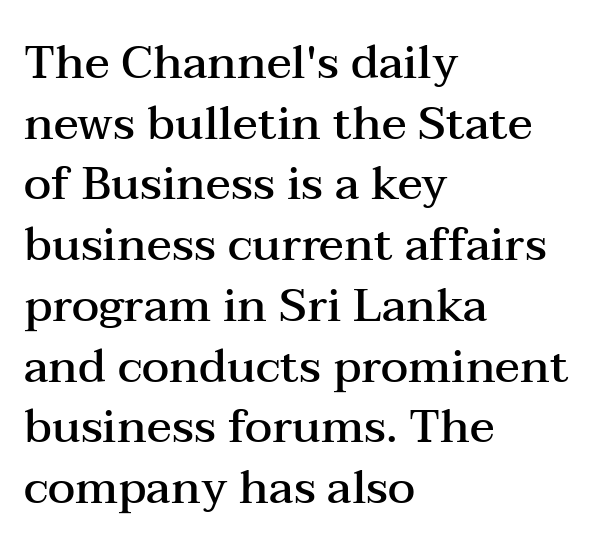
Rows of type keep a routine distance in the vertical direction. The type sits square on the baseline with zero lean. Anything drawn beneath the words? Only blank space. Regarding serifs, this sample has them.
